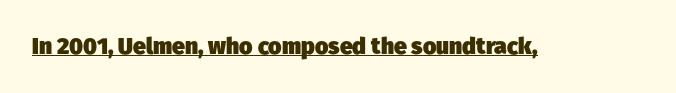
{"bold": "yes", "underline": "yes", "letter_spacing": "normal", "letter_spacing_em": 0.0, "glyph_px": 23}
